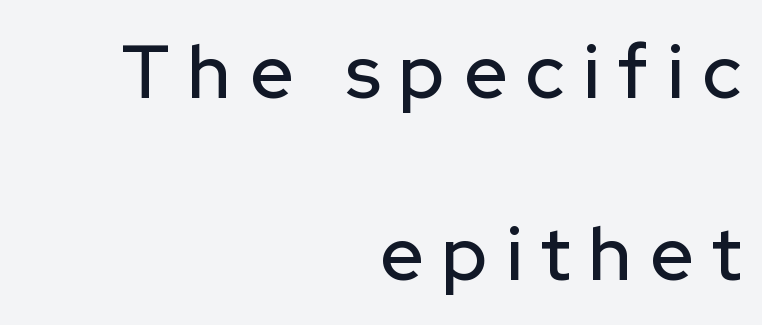
The image shows 75 px sans-serif type, upright; set right-aligned, loose line spacing (2.43x), unusually wide letter spacing (+0.25 em), not underlined; low stroke contrast and a medium x-height.
